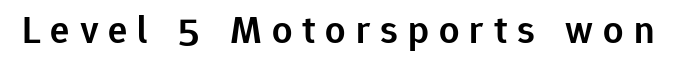
{"serif": "no", "italic": "no", "bold": "semi", "weight": "semibold", "width": "normal", "stroke_contrast": "low", "x_height": "medium", "monospaced": "no", "underline": "no", "letter_spacing": "wide", "letter_spacing_em": 0.25, "glyph_px": 40}
